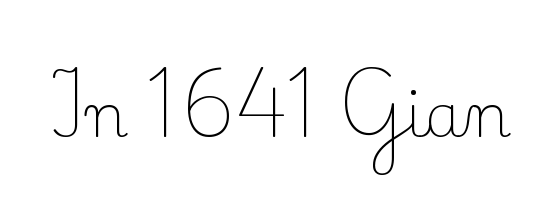
Q: Is the text bold? A: No.
Q: Is the text italic (slanted)? A: No, it is upright.
Q: Is the typeface a serif or a sans-serif typeface? A: Serif.
Q: Is the text underlined? A: No.
Q: Is the spacing between letters normal or unusually wide? A: Normal.
Q: Width (condensed, normal, or wide)? A: Normal.
Q: Stroke contrast? A: Low.
Q: x-height? A: Small.
Q: Monospaced? A: No.
